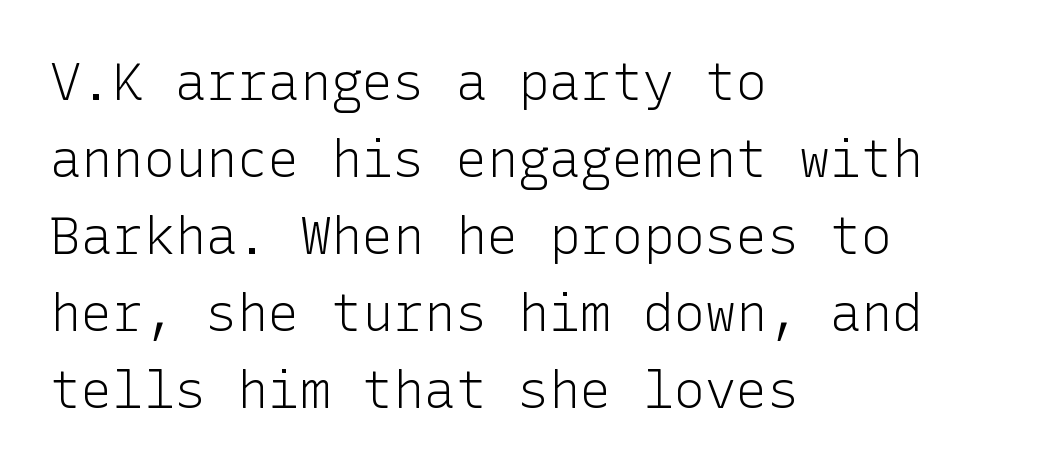
{"serif": "no", "italic": "no", "bold": "no", "weight": "light", "width": "normal", "stroke_contrast": "low", "x_height": "medium", "underline": "no", "align": "left", "line_spacing": "normal", "line_spacing_ratio": 1.48, "letter_spacing": "normal", "letter_spacing_em": 0.0, "glyph_px": 52}
